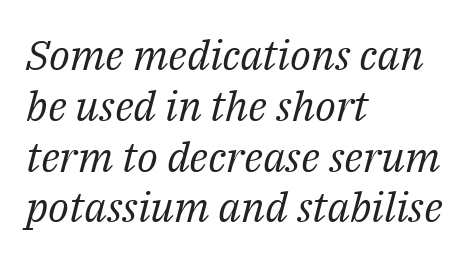
The gaps between neighbouring characters are ordinary and unremarkable. A typesetter would call this proportional, since set widths differ per character. The cut favours lightness, reaching ordinary text weight at its darkest. I'd call this a serif setting — the letters wear small feet.
